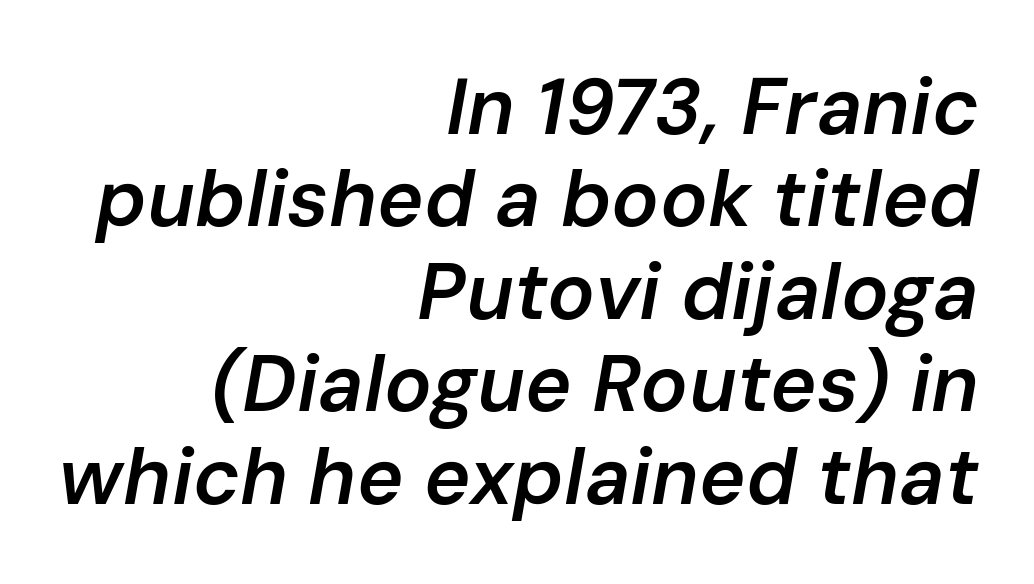
Q: Is the text bold? A: Semi-bold.
Q: Is the text italic (slanted)? A: Yes, it leans right by about 10 degrees.
Q: Is the text underlined? A: No.
Q: How is the paragraph aligned? A: Right-aligned.
Q: Is the spacing between letters normal or unusually wide? A: Normal.
Q: Width (condensed, normal, or wide)? A: Normal.
Q: Stroke contrast? A: Low.
Q: x-height? A: Medium.
Q: Monospaced? A: No.
